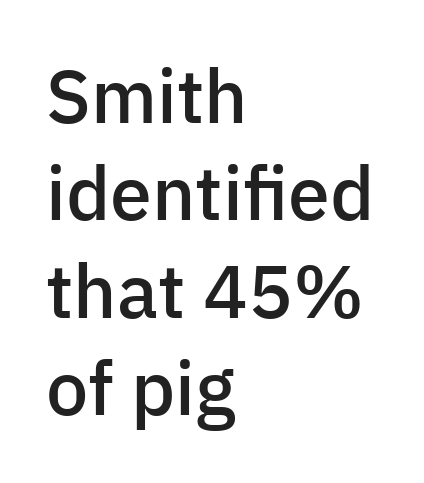
These lines are composed in type without serifs. This is roman type, the default non-slanted kind. No extra tracking has been applied to these lines. Normally led — the rows are evenly, conventionally spaced. A somewhat darkened texture: the type is semibold rather than bold. The face used here is proportionally spaced, like ordinary book or web type.
